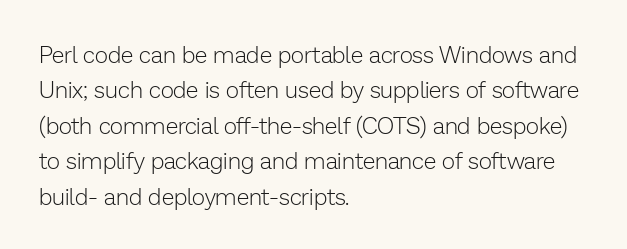
The image shows 23 px text type, upright; set left-aligned, normal line spacing (1.54x), normal letter spacing, not underlined.
